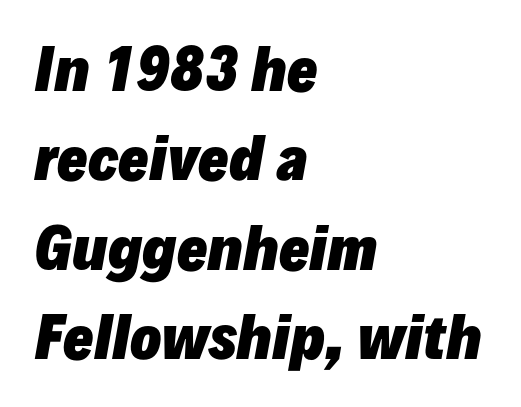
Observe the ordinary spacing: letters are neighbours, not strangers. A typesetter would call this proportional, since set widths differ per character. Underline: absent. In terms of weight, the rendering is a true, heavy bold. What's the leading like? Ordinary, nothing unusual.
